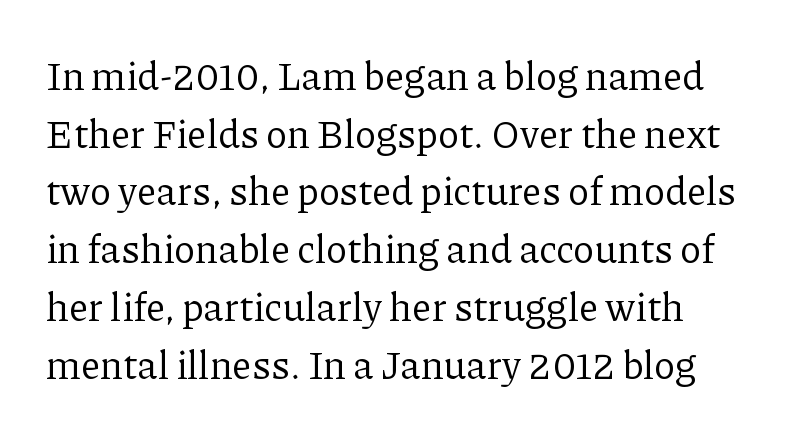
Rule under the text: the space is simply empty. Baseline-to-baseline distance is the conventional proportion of letter height. Compared with typical body copy, the letter spacing here is the same. The face used here is seriffed, in the tradition of book romans. Think of a printed novel: that variable character pitch is what you see here.
